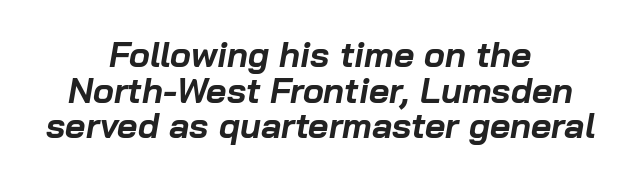
Q: Is the text bold? A: Yes.
Q: Is the text italic (slanted)? A: Yes, it leans right by about 10 degrees.
Q: Is the text underlined? A: No.
Q: How is the paragraph aligned? A: Centered.
Q: Is the spacing between letters normal or unusually wide? A: Normal.
Q: Is the spacing between lines tight, normal or loose? A: Tight.
Q: Width (condensed, normal, or wide)? A: Normal.
Q: Stroke contrast? A: Low.
Q: x-height? A: Medium.
Q: Monospaced? A: No.
